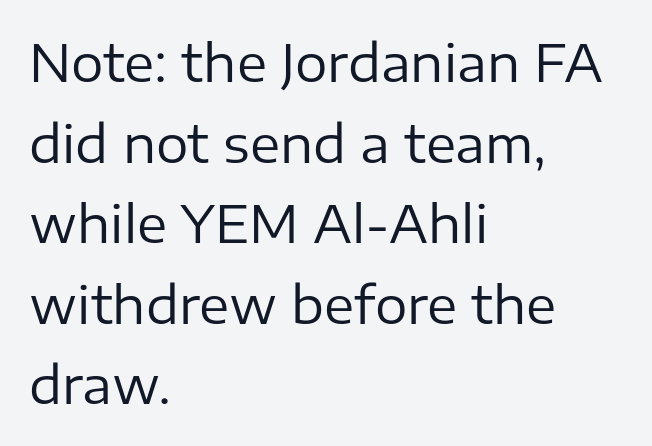
Q: Is the text bold? A: No.
Q: Is the text italic (slanted)? A: No, it is upright.
Q: Is the typeface a serif or a sans-serif typeface? A: Sans-serif.
Q: Is the text underlined? A: No.
Q: How is the paragraph aligned? A: Left-aligned.
Q: Is the spacing between letters normal or unusually wide? A: Normal.
Q: Is the spacing between lines tight, normal or loose? A: Normal.
Q: Width (condensed, normal, or wide)? A: Normal.
Q: Stroke contrast? A: Low.
Q: x-height? A: Medium.
Q: Monospaced? A: No.
